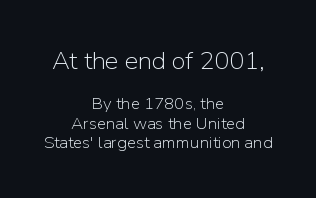
Which of the two is more prominent by size? The first, at the top. The type sits square on the baseline with zero lean. Glyph-to-glyph distance matches everyday printed text. This rendering uses center alignment, leaving both contours irregular but symmetric. Words float on clear page, feet unadorned. The leading is snug, giving the passage a crowded texture.
